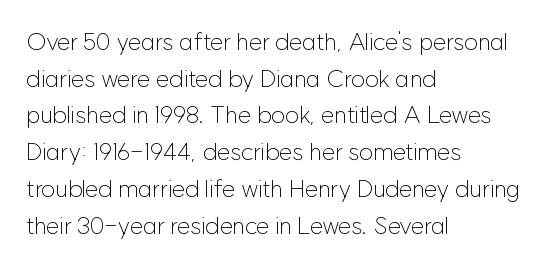
The image shows 24 px text type, upright; set left-aligned, normal line spacing (1.53x), normal letter spacing, not underlined.
